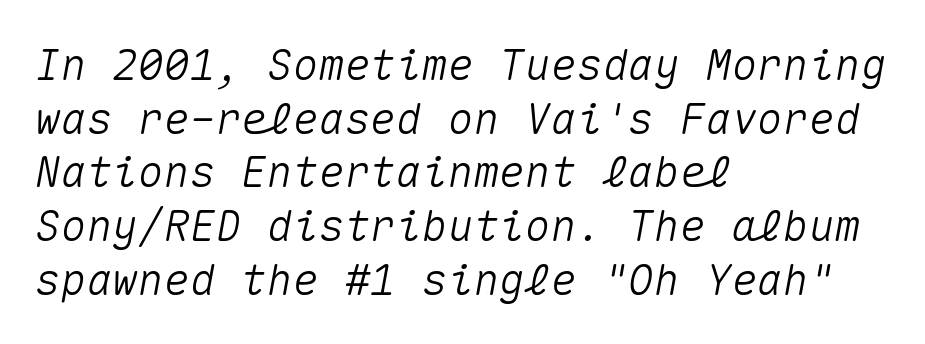
The image shows 43 px text type, italic (leaning right), monospaced; set left-aligned, normal line spacing (1.25x), normal letter spacing, not underlined; medium stroke contrast and a medium x-height.
